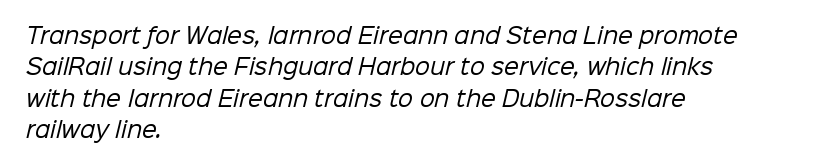
Horizontally, the lines are justified to the leading edge only. The space directly below the letters is spotless. There is no visible air inserted between adjacent glyphs. The face looks like a standard text weight, possibly lighter.
